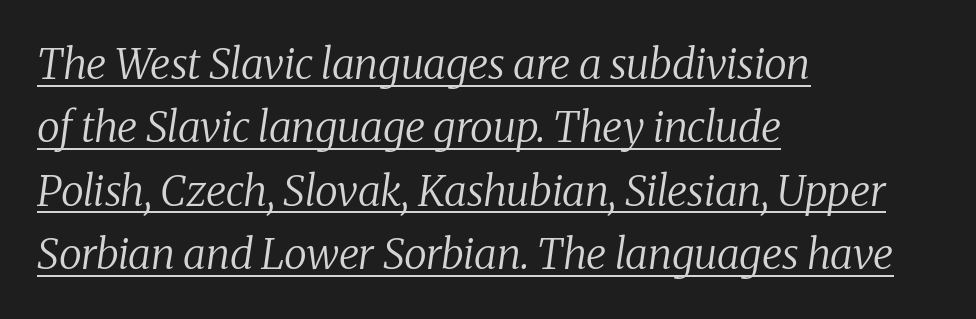
{"serif": "yes", "italic": "yes", "lean": "right", "slant_degrees": 8, "bold": "no", "weight": "regular", "width": "normal", "stroke_contrast": "medium", "x_height": "medium", "monospaced": "no", "underline": "yes", "align": "left", "line_spacing": "normal", "line_spacing_ratio": 1.51, "letter_spacing": "normal", "letter_spacing_em": 0.0, "glyph_px": 42}
